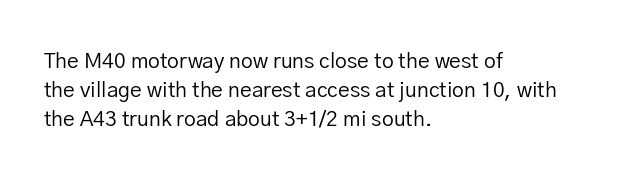
Tracking here is standard; glyphs follow each other at the usual distance. Heft: none added — not bold. These lines are set flush left with a ragged right edge. The letters stand straight up with perfectly vertical stems. Has an underline been added? It has not.
